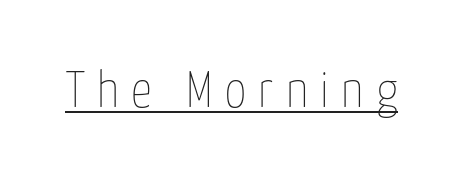
The image shows 52 px thin, condensed type, upright; set unusually wide letter spacing (+0.24 em), underlined; low stroke contrast and a medium x-height.
